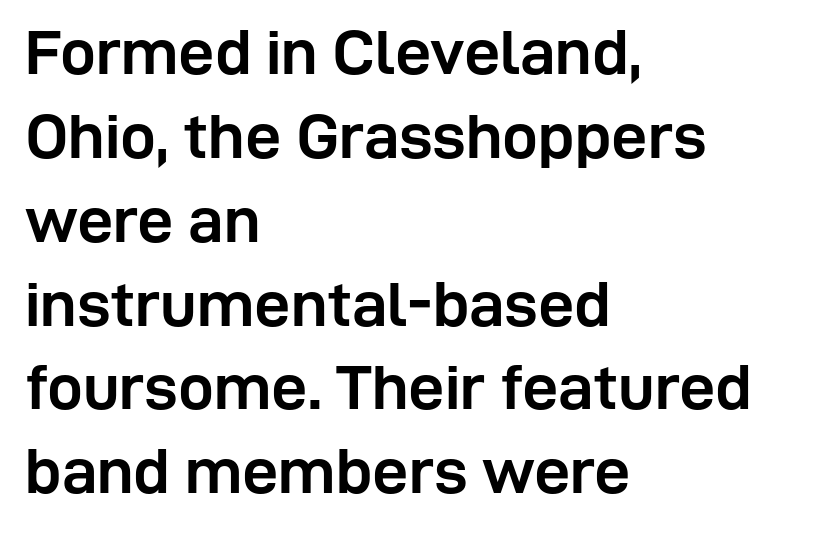
Each letter keeps its own natural width here, so spacing adapts to shape. The typesetter chose a ragged-right arrangement here. Regular leading. Observe the ordinary spacing: letters are neighbours, not strangers.
